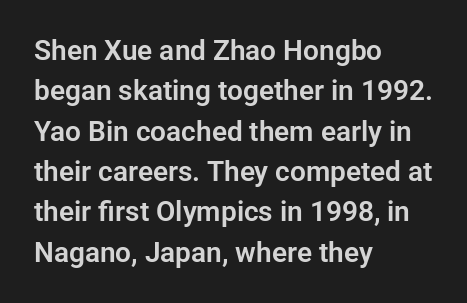
The image shows 28 px sans-serif type, upright; set left-aligned, normal line spacing (1.44x), normal letter spacing, not underlined; low stroke contrast and a medium x-height.
